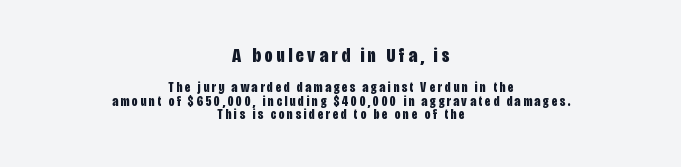
Q: Is the text bold? A: Yes.
Q: Is the text italic (slanted)? A: No, it is upright.
Q: Is the text underlined? A: No.
Q: How is the paragraph aligned? A: Centered.
Q: Is the spacing between lines tight, normal or loose? A: Tight.
Q: Which block of text is set in a larger size, the first (top) or the second (bottom)? A: The first (top) one.
